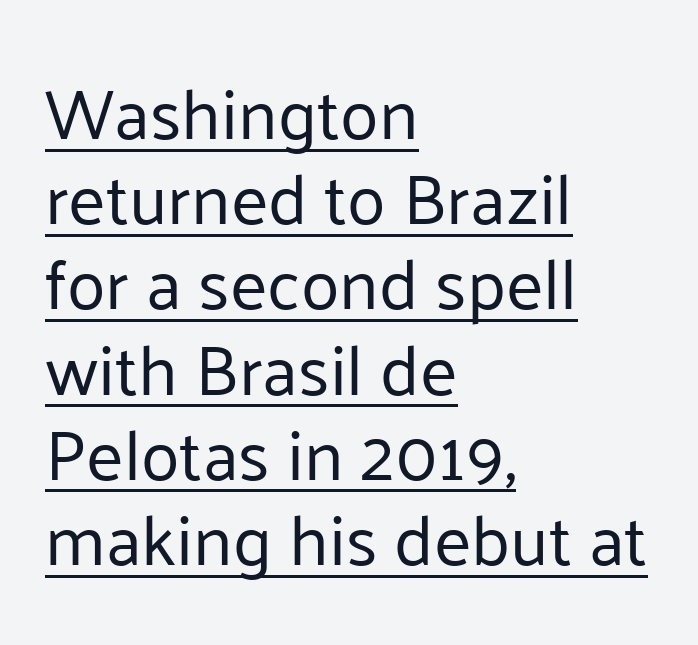
The image shows 71 px regular-weight sans-serif type, upright; set left-aligned, line spacing 1.2x, normal letter spacing, underlined; low stroke contrast and a medium x-height.
